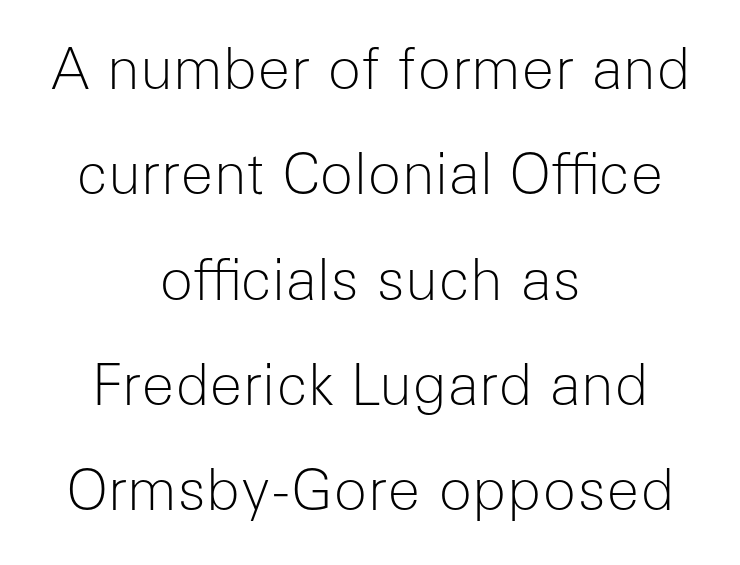
Q: Is the text bold? A: No.
Q: Is the text italic (slanted)? A: No, it is upright.
Q: Is the typeface a serif or a sans-serif typeface? A: Sans-serif.
Q: Is the text underlined? A: No.
Q: How is the paragraph aligned? A: Centered.
Q: Is the spacing between letters normal or unusually wide? A: Normal.
Q: Width (condensed, normal, or wide)? A: Normal.
Q: Stroke contrast? A: Low.
Q: x-height? A: Medium.
Q: Monospaced? A: No.
